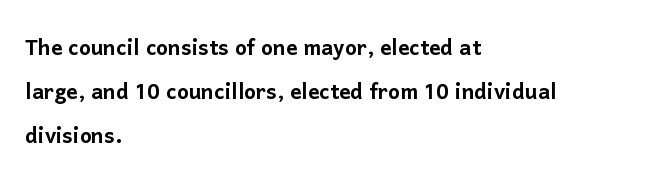
{"serif": "no", "italic": "no", "width": "normal", "stroke_contrast": "low", "x_height": "medium", "monospaced": "no", "underline": "no", "align": "left", "line_spacing": "normal", "line_spacing_ratio": 1.57, "letter_spacing": "normal", "letter_spacing_em": 0.0, "glyph_px": 28}
